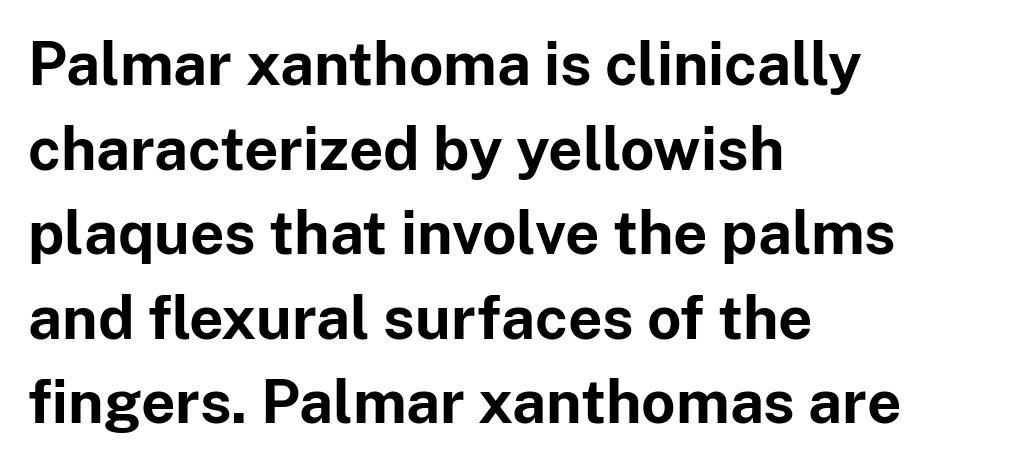
The image shows 60 px bold sans-serif type, upright; set left-aligned, normal line spacing (1.41x), normal letter spacing, not underlined; low stroke contrast and a medium x-height.
